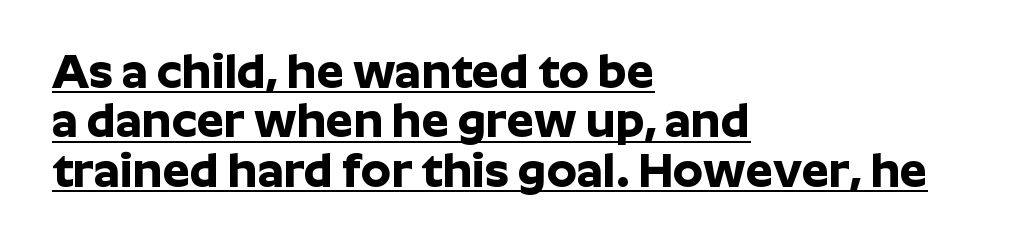
Q: Is the text bold? A: Yes.
Q: Is the text italic (slanted)? A: No, it is upright.
Q: Is the typeface a serif or a sans-serif typeface? A: Sans-serif.
Q: Is the text underlined? A: Yes.
Q: How is the paragraph aligned? A: Left-aligned.
Q: Is the spacing between letters normal or unusually wide? A: Normal.
Q: Is the spacing between lines tight, normal or loose? A: Tight.
Q: Width (condensed, normal, or wide)? A: Normal.
Q: Stroke contrast? A: Low.
Q: x-height? A: Medium.
Q: Monospaced? A: No.
